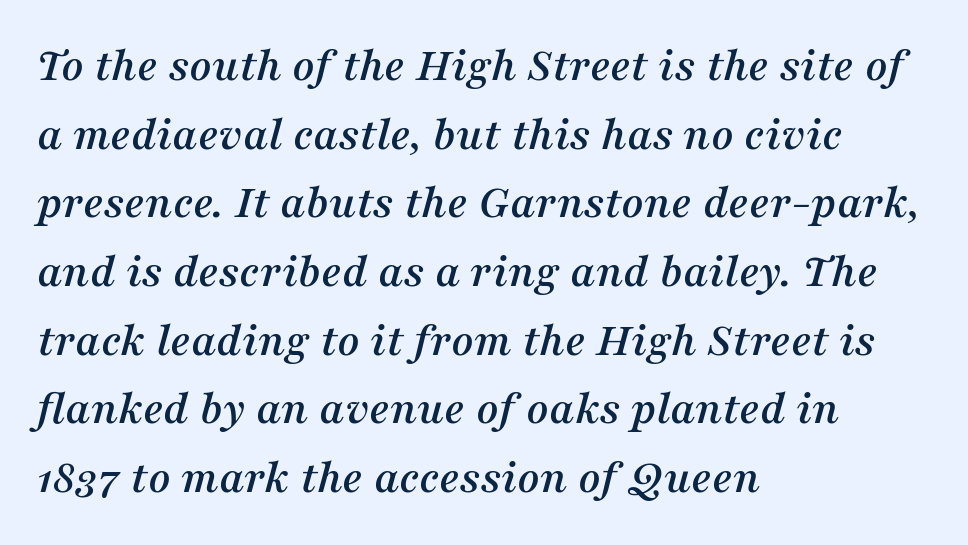
The face used here is proportionally spaced, like ordinary book or web type. Typographically, this falls in the serif category. What's the leading like? Ordinary, nothing unusual. Standard letterfit; no display-style spreading of the glyphs. A classic flush-left, rag-right setting is used for this passage.
